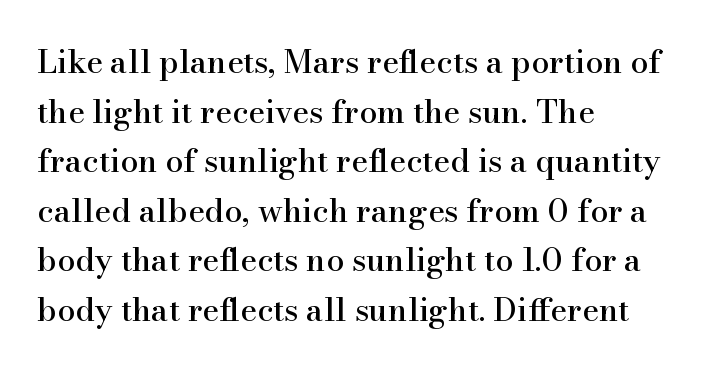
The image shows 32 px serif type, upright; set left-aligned, normal line spacing (1.55x), normal letter spacing, not underlined; high stroke contrast and a small x-height.
